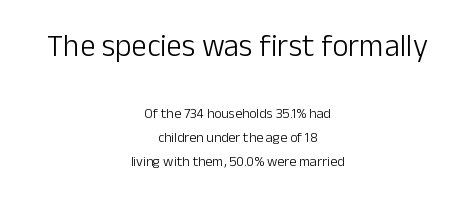
Q: Is the text bold? A: No.
Q: Is the text italic (slanted)? A: No, it is upright.
Q: Is the typeface a serif or a sans-serif typeface? A: Sans-serif.
Q: Is the text underlined? A: No.
Q: How is the paragraph aligned? A: Centered.
Q: Is the spacing between letters normal or unusually wide? A: Normal.
Q: Is the spacing between lines tight, normal or loose? A: Normal.
Q: Which block of text is set in a larger size, the first (top) or the second (bottom)? A: The first (top) one.
Q: Width (condensed, normal, or wide)? A: Normal.
Q: Stroke contrast? A: Low.
Q: x-height? A: Medium.
Q: Monospaced? A: No.
